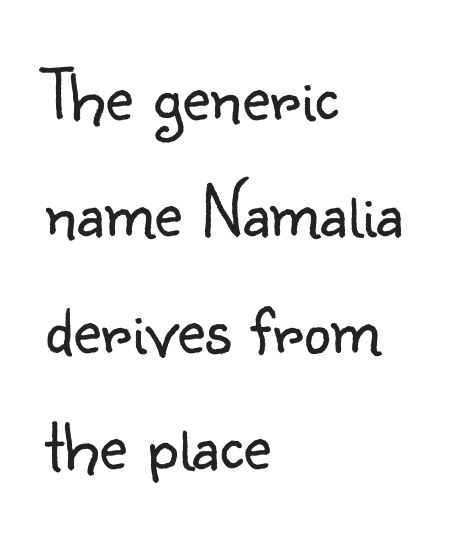
{"serif": "no", "italic": "no", "bold": "no", "weight": "light", "width": "normal", "stroke_contrast": "low", "x_height": "small", "monospaced": "no", "underline": "no", "align": "left", "line_spacing": "normal", "line_spacing_ratio": 1.53, "letter_spacing": "normal", "letter_spacing_em": 0.0, "glyph_px": 76}
